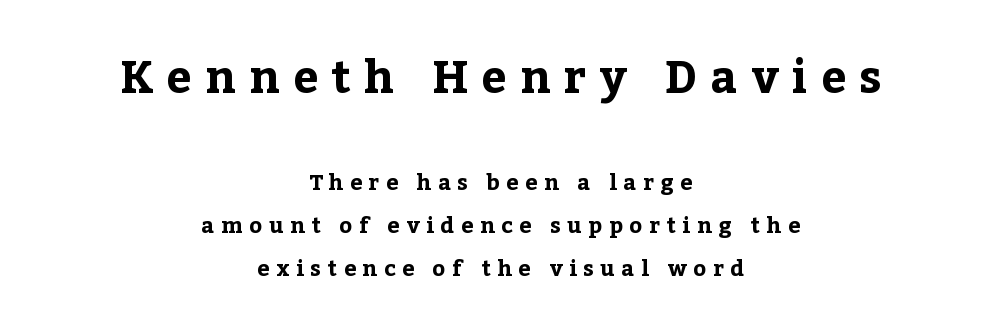
Q: Is the text bold? A: Yes.
Q: Is the text italic (slanted)? A: No, it is upright.
Q: Is the typeface a serif or a sans-serif typeface? A: Serif.
Q: Is the text underlined? A: No.
Q: How is the paragraph aligned? A: Centered.
Q: Is the spacing between letters normal or unusually wide? A: Unusually wide.
Q: Is the spacing between lines tight, normal or loose? A: Loose.
Q: Which block of text is set in a larger size, the first (top) or the second (bottom)? A: The first (top) one.
Q: Width (condensed, normal, or wide)? A: Normal.
Q: Stroke contrast? A: Low.
Q: x-height? A: Medium.
Q: Monospaced? A: No.
